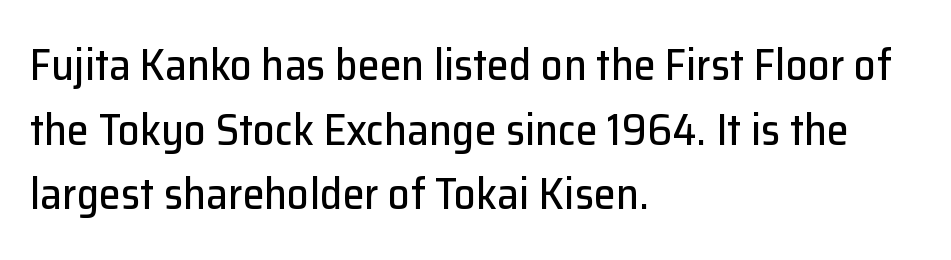
Q: Is the text italic (slanted)? A: No, it is upright.
Q: Is the typeface a serif or a sans-serif typeface? A: Sans-serif.
Q: Is the text underlined? A: No.
Q: How is the paragraph aligned? A: Left-aligned.
Q: Is the spacing between letters normal or unusually wide? A: Normal.
Q: Is the spacing between lines tight, normal or loose? A: Normal.
Q: Width (condensed, normal, or wide)? A: Normal.
Q: Stroke contrast? A: Low.
Q: x-height? A: Medium.
Q: Monospaced? A: No.
